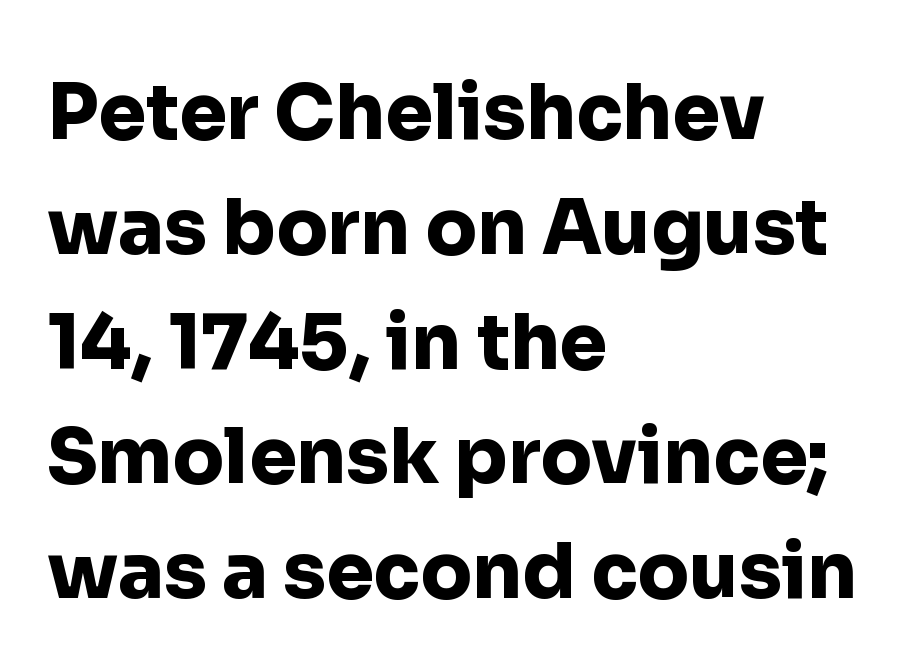
{"serif": "no", "italic": "no", "bold": "yes", "weight": "heavy", "width": "normal", "stroke_contrast": "low", "x_height": "medium", "monospaced": "no", "underline": "no", "align": "left", "line_spacing": "normal", "line_spacing_ratio": 1.51, "letter_spacing": "normal", "letter_spacing_em": 0.0, "glyph_px": 76}
